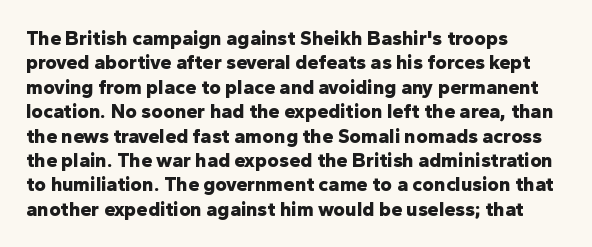
The image shows 20 px bold type, upright; set left-aligned, line spacing 1.22x, normal letter spacing, not underlined.
